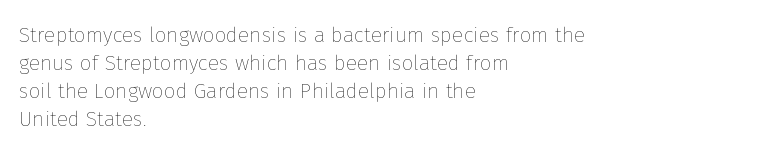
{"italic": "no", "bold": "no", "underline": "no", "align": "left", "line_spacing": "normal", "line_spacing_ratio": 1.34, "letter_spacing": "normal", "letter_spacing_em": 0.0, "glyph_px": 21}
